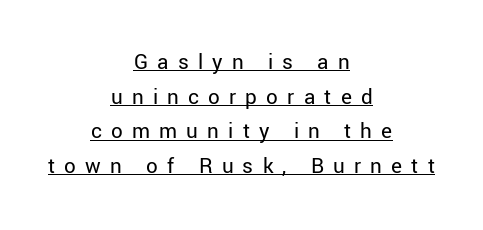
Inter-character spacing is expanded well beyond the font's built-in metrics. Does the copy run flush right? No — it is centered line by line. Quick note: not italic, upright. The rows are spaced the way most documents space them.
